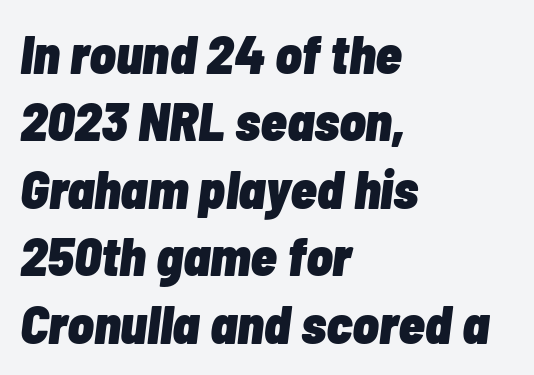
The image shows 54 px heavy, condensed type, italic (leaning right); set left-aligned, normal line spacing (1.25x), normal letter spacing, not underlined; low stroke contrast and a medium x-height.
